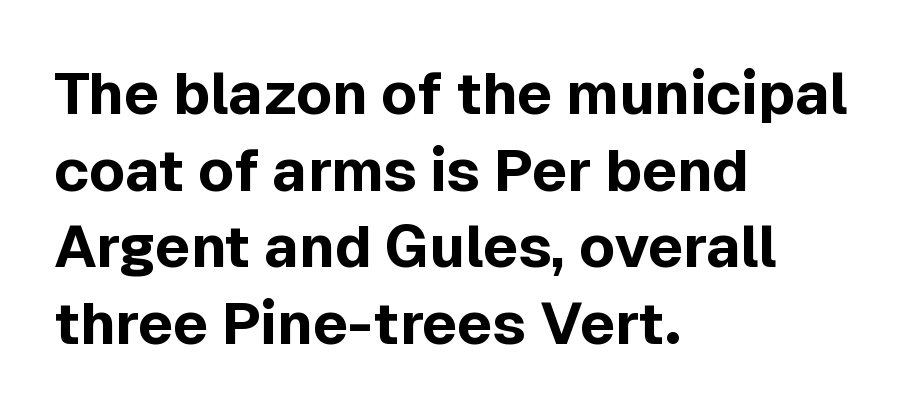
{"serif": "no", "italic": "no", "bold": "yes", "weight": "bold", "width": "normal", "x_height": "medium", "monospaced": "no", "underline": "no", "align": "left", "line_spacing": "normal", "line_spacing_ratio": 1.3, "letter_spacing": "normal", "letter_spacing_em": 0.0, "glyph_px": 59}
